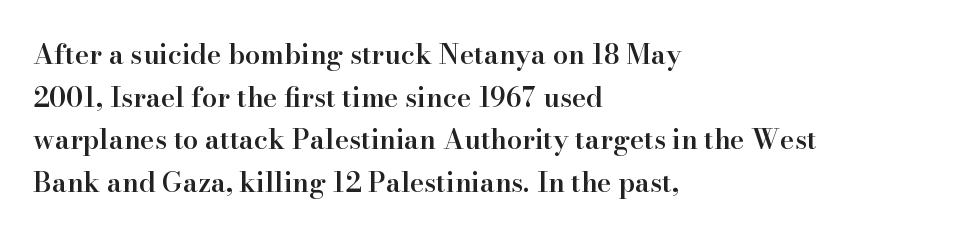
The image shows 27 px text type, upright; set left-aligned, normal line spacing (1.58x), normal letter spacing, not underlined.
